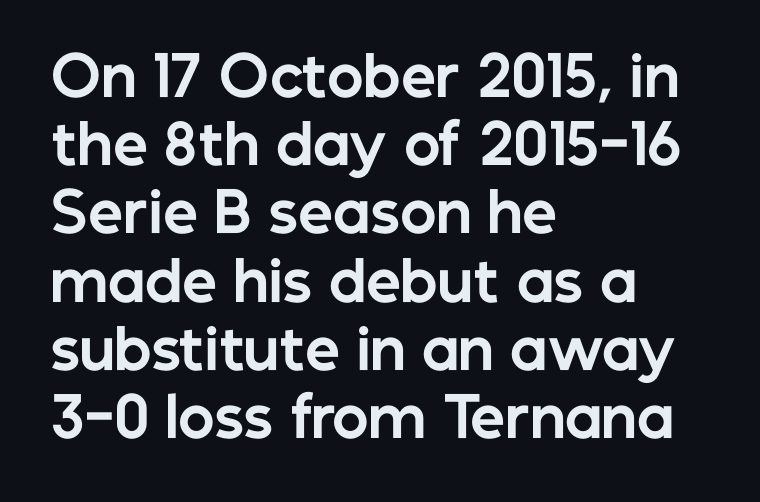
{"serif": "no", "italic": "no", "bold": "yes", "weight": "bold", "width": "normal", "stroke_contrast": "low", "x_height": "medium", "monospaced": "no", "underline": "no", "align": "left", "line_spacing_ratio": 1.24, "letter_spacing": "normal", "letter_spacing_em": 0.0, "glyph_px": 55}
